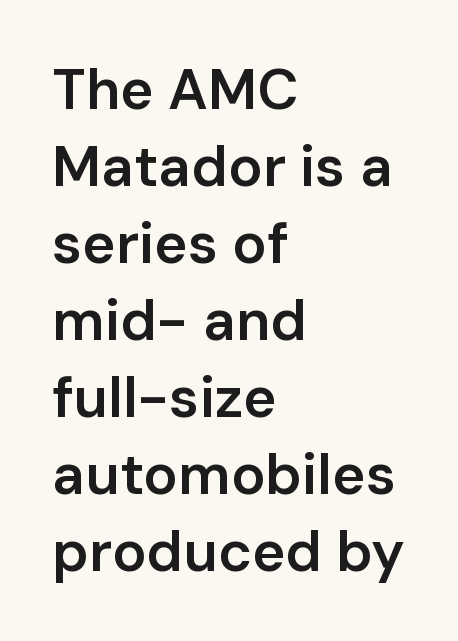
{"serif": "no", "italic": "no", "bold": "semi", "weight": "semibold", "width": "normal", "stroke_contrast": "low", "x_height": "medium", "monospaced": "no", "underline": "no", "align": "left", "line_spacing": "normal", "line_spacing_ratio": 1.35, "letter_spacing": "normal", "letter_spacing_em": 0.0, "glyph_px": 57}
